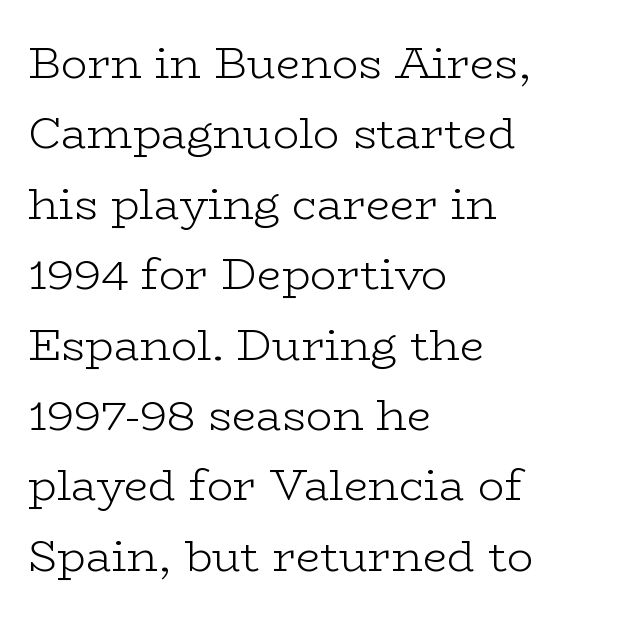
Q: Is the text bold? A: No.
Q: Is the text italic (slanted)? A: No, it is upright.
Q: Is the typeface a serif or a sans-serif typeface? A: Serif.
Q: Is the text underlined? A: No.
Q: How is the paragraph aligned? A: Left-aligned.
Q: Is the spacing between letters normal or unusually wide? A: Normal.
Q: Is the spacing between lines tight, normal or loose? A: Normal.
Q: Width (condensed, normal, or wide)? A: Wide.
Q: Stroke contrast? A: Low.
Q: x-height? A: Medium.
Q: Monospaced? A: No.
